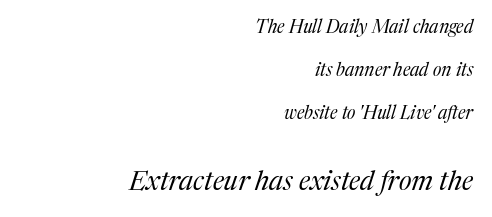
Q: Is the text bold? A: No.
Q: Is the text italic (slanted)? A: Yes, it leans right by about 17 degrees.
Q: Is the text underlined? A: No.
Q: How is the paragraph aligned? A: Right-aligned.
Q: Is the spacing between letters normal or unusually wide? A: Normal.
Q: Is the spacing between lines tight, normal or loose? A: Loose.
Q: Which block of text is set in a larger size, the first (top) or the second (bottom)? A: The second (bottom) one.
